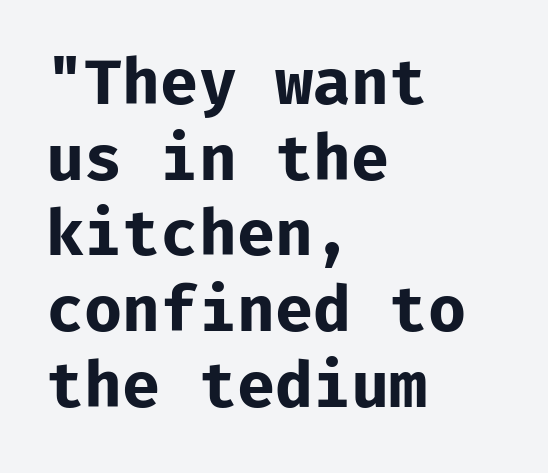
The image shows 62 px bold sans-serif type, upright; set left-aligned, line spacing 1.22x, normal letter spacing, not underlined; low stroke contrast and a medium x-height.
